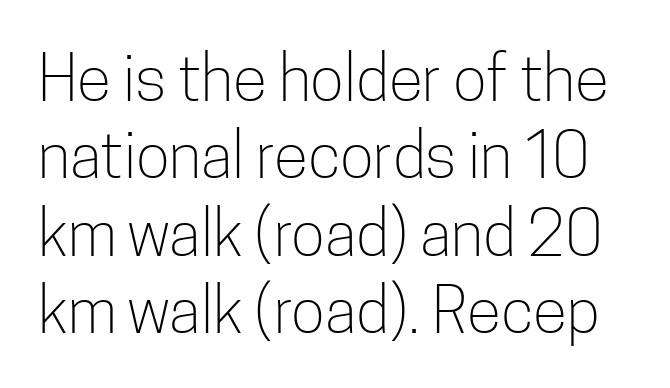
The image shows 63 px light, condensed sans-serif type, upright; set line spacing 1.23x, normal letter spacing, not underlined; low stroke contrast and a medium x-height.
